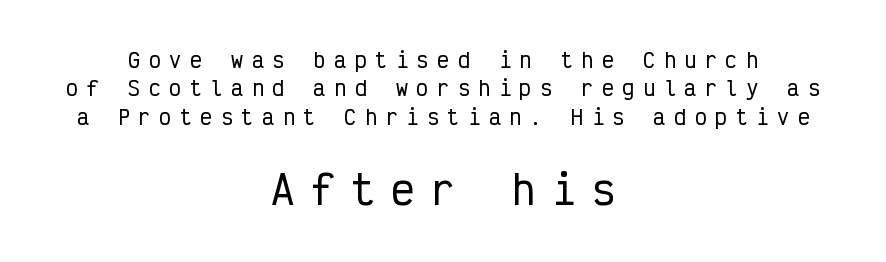
Q: Is the text italic (slanted)? A: No, it is upright.
Q: Is the typeface a serif or a sans-serif typeface? A: Sans-serif.
Q: Is the text underlined? A: No.
Q: How is the paragraph aligned? A: Centered.
Q: Is the spacing between letters normal or unusually wide? A: Unusually wide.
Q: Is the spacing between lines tight, normal or loose? A: Normal.
Q: Which block of text is set in a larger size, the first (top) or the second (bottom)? A: The second (bottom) one.
Q: Width (condensed, normal, or wide)? A: Condensed.
Q: Stroke contrast? A: Low.
Q: x-height? A: Medium.
Q: Monospaced? A: Yes.
